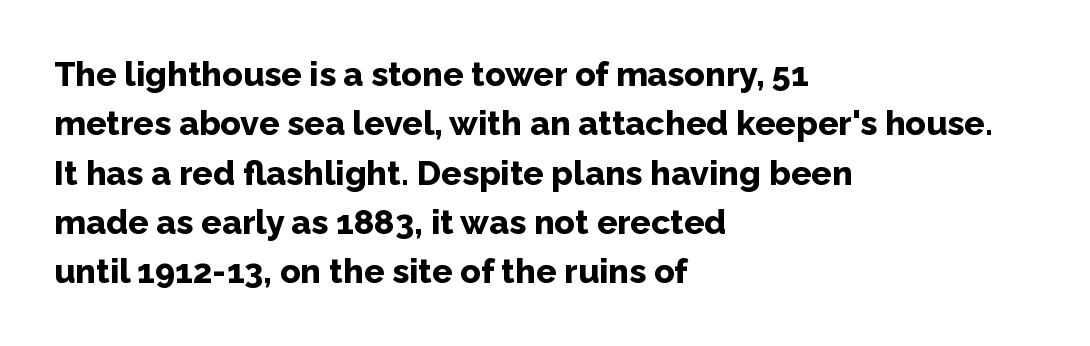
The image shows 34 px bold sans-serif type, upright; set left-aligned, normal line spacing (1.45x), normal letter spacing, not underlined; low stroke contrast and a medium x-height.
